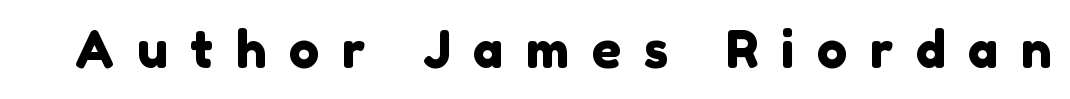
Note the varied advance widths — an 'i' is clearly narrower than an 'm'. Loose tracking; the words dissolve into strings of separated letters. Each row of text sits above clean, open space. No feet cap the strokes, marking this as sans-serif type.
